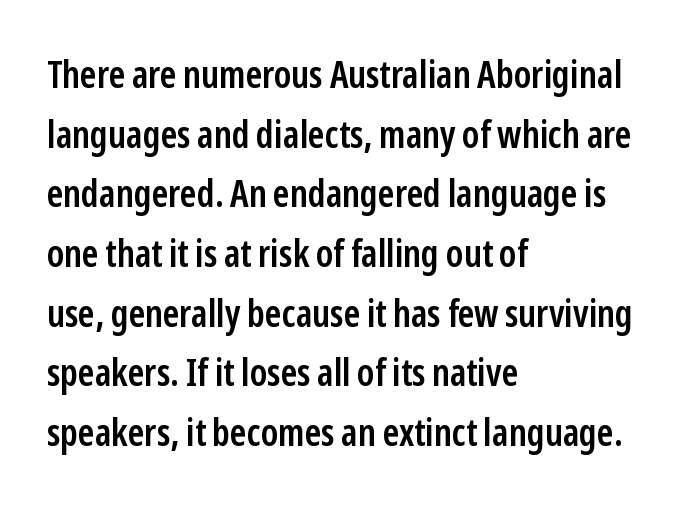
Q: Is the text bold? A: Semi-bold.
Q: Is the text italic (slanted)? A: No, it is upright.
Q: Is the typeface a serif or a sans-serif typeface? A: Sans-serif.
Q: Is the text underlined? A: No.
Q: How is the paragraph aligned? A: Left-aligned.
Q: Is the spacing between letters normal or unusually wide? A: Normal.
Q: Is the spacing between lines tight, normal or loose? A: Normal.
Q: Width (condensed, normal, or wide)? A: Condensed.
Q: Stroke contrast? A: Low.
Q: x-height? A: Medium.
Q: Monospaced? A: No.
